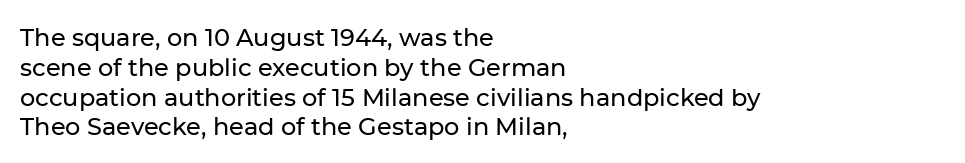
{"italic": "no", "underline": "no", "align": "left", "line_spacing_ratio": 1.24, "letter_spacing": "normal", "letter_spacing_em": 0.0, "glyph_px": 24}
